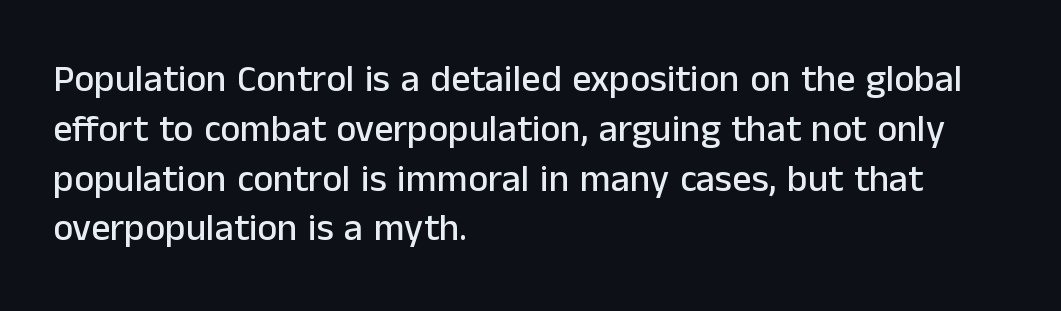
Rendered with straight, roman letterforms. Anything drawn beneath the words? Only blank space. Honestly, the row spacing looks completely unremarkable. A sans-serif font was chosen for this passage.
